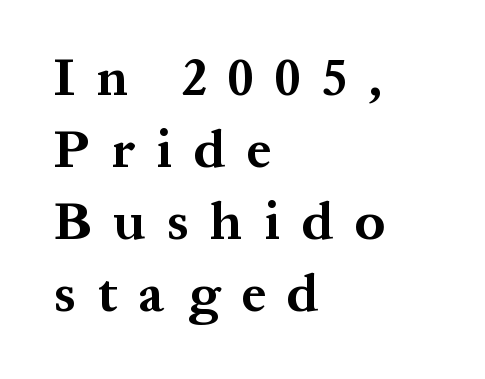
The rendering uses natural spacing where letterforms have individual widths. Yep, those are serifs on the letters. The lines are quadded left. Is there any slant? The stems are plumb. Vertically, the passage feels balanced, rows spaced as you'd expect.
